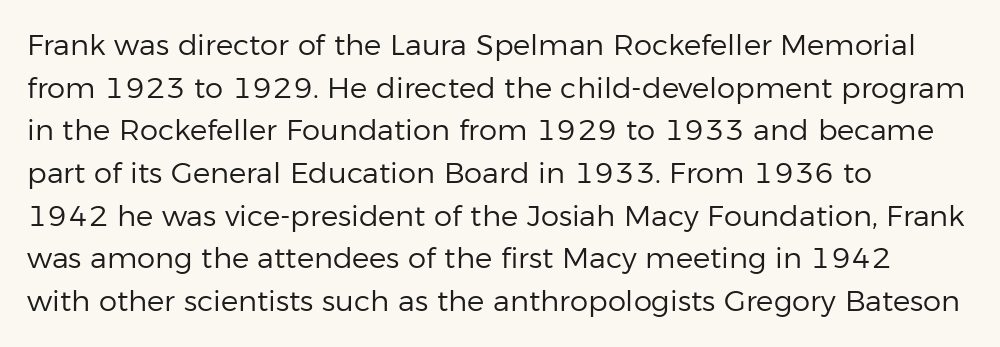
Q: Is the text bold? A: No.
Q: Is the text italic (slanted)? A: No, it is upright.
Q: Is the typeface a serif or a sans-serif typeface? A: Sans-serif.
Q: Is the text underlined? A: No.
Q: How is the paragraph aligned? A: Left-aligned.
Q: Is the spacing between letters normal or unusually wide? A: Normal.
Q: Is the spacing between lines tight, normal or loose? A: Normal.
Q: Width (condensed, normal, or wide)? A: Normal.
Q: Stroke contrast? A: Low.
Q: x-height? A: Medium.
Q: Monospaced? A: No.
